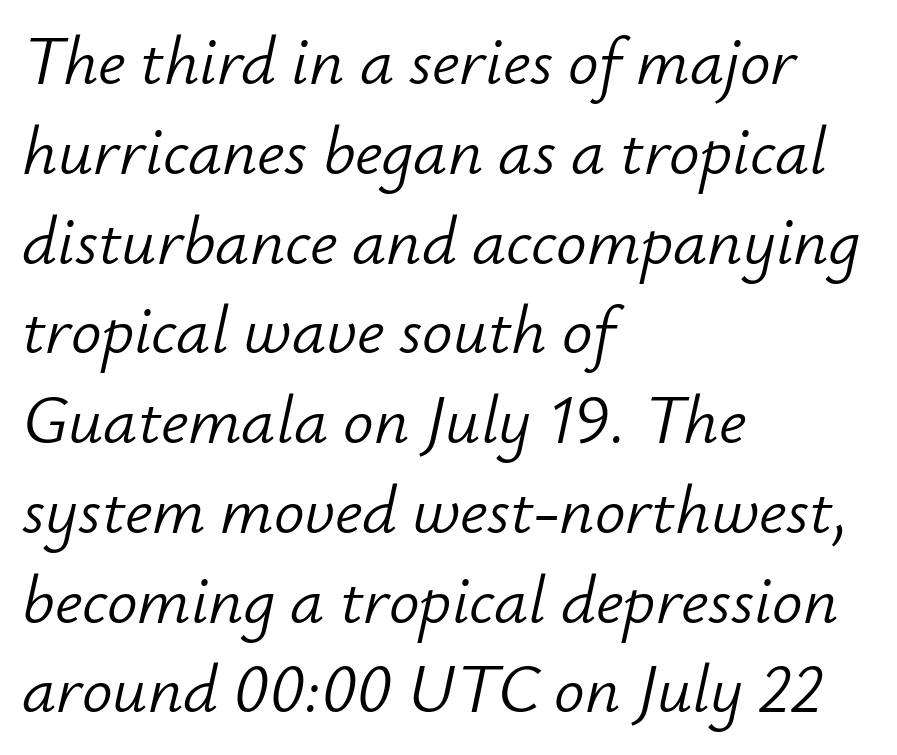
The image shows 68 px light type, italic (leaning right); set left-aligned, normal line spacing (1.32x), normal letter spacing, not underlined; low stroke contrast and a small x-height.
